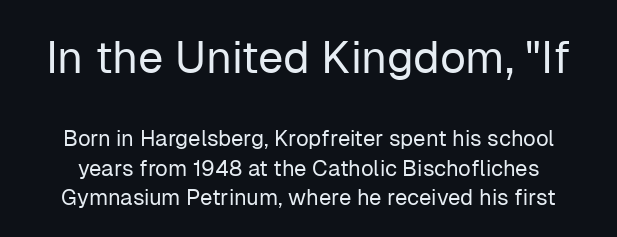
The image shows 45 px regular-weight sans-serif type, upright; set normal line spacing (1.34x), normal letter spacing, not underlined; the first (top) block is 2.05x larger; low stroke contrast and a medium x-height.
